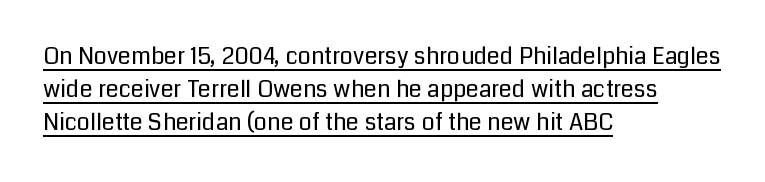
Q: Is the text bold? A: No.
Q: Is the text italic (slanted)? A: No, it is upright.
Q: Is the text underlined? A: Yes.
Q: How is the paragraph aligned? A: Left-aligned.
Q: Is the spacing between letters normal or unusually wide? A: Normal.
Q: Is the spacing between lines tight, normal or loose? A: Normal.
